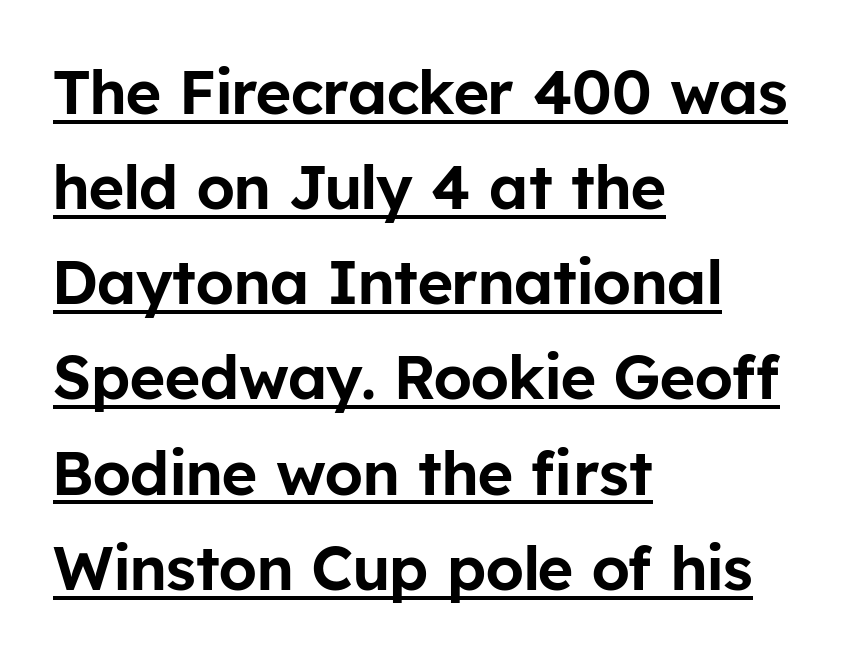
Q: Is the text italic (slanted)? A: No, it is upright.
Q: Is the typeface a serif or a sans-serif typeface? A: Sans-serif.
Q: Is the text underlined? A: Yes.
Q: How is the paragraph aligned? A: Left-aligned.
Q: Is the spacing between letters normal or unusually wide? A: Normal.
Q: Is the spacing between lines tight, normal or loose? A: Normal.
Q: Width (condensed, normal, or wide)? A: Normal.
Q: Stroke contrast? A: Low.
Q: x-height? A: Medium.
Q: Monospaced? A: No.
